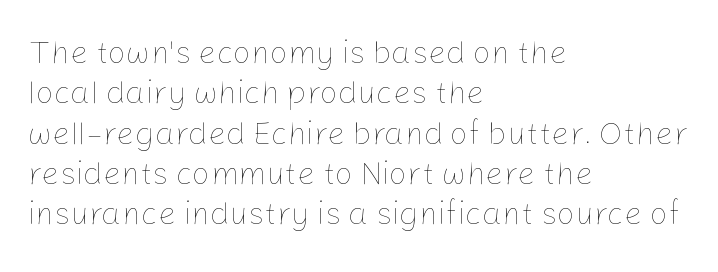
{"italic": "no", "bold": "no", "weight": "thin", "width": "normal", "stroke_contrast": "low", "x_height": "medium", "monospaced": "no", "underline": "no", "align": "left", "line_spacing": "normal", "line_spacing_ratio": 1.26, "letter_spacing": "normal", "letter_spacing_em": 0.0, "glyph_px": 32}
